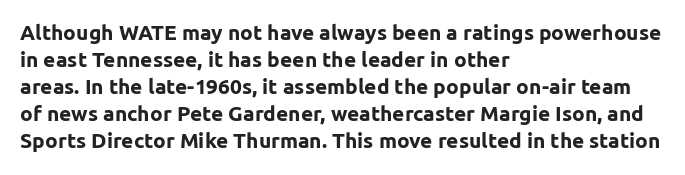
{"italic": "no", "bold": "yes", "underline": "no", "align": "left", "line_spacing": "normal", "line_spacing_ratio": 1.29, "letter_spacing": "normal", "letter_spacing_em": 0.0, "glyph_px": 21}
